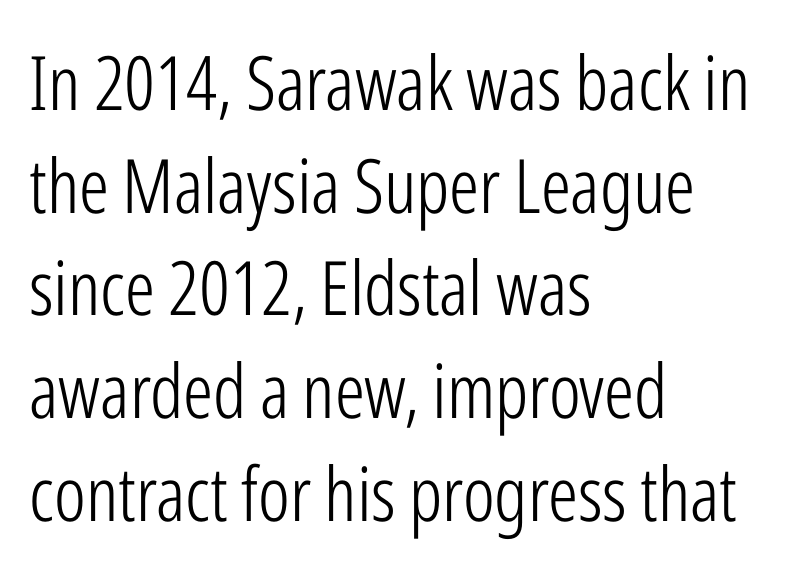
The image shows 75 px light, condensed sans-serif type, upright; set left-aligned, normal line spacing (1.37x), normal letter spacing, not underlined; low stroke contrast and a medium x-height.
